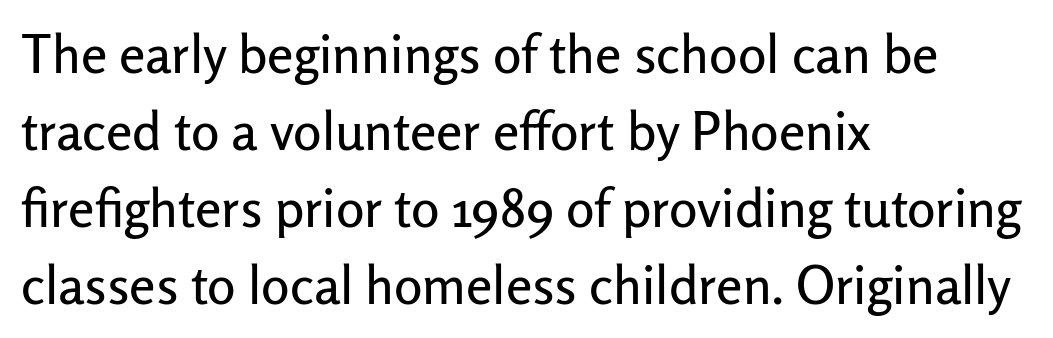
Q: Is the text italic (slanted)? A: No, it is upright.
Q: Is the typeface a serif or a sans-serif typeface? A: Sans-serif.
Q: Is the text underlined? A: No.
Q: How is the paragraph aligned? A: Left-aligned.
Q: Is the spacing between letters normal or unusually wide? A: Normal.
Q: Is the spacing between lines tight, normal or loose? A: Normal.
Q: Width (condensed, normal, or wide)? A: Normal.
Q: Stroke contrast? A: Low.
Q: x-height? A: Medium.
Q: Monospaced? A: No.
